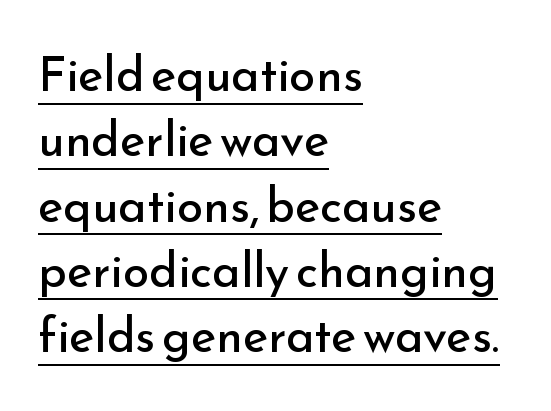
Q: Is the text bold? A: No.
Q: Is the text italic (slanted)? A: No, it is upright.
Q: Is the typeface a serif or a sans-serif typeface? A: Sans-serif.
Q: Is the text underlined? A: Yes.
Q: How is the paragraph aligned? A: Left-aligned.
Q: Is the spacing between letters normal or unusually wide? A: Normal.
Q: Is the spacing between lines tight, normal or loose? A: Normal.
Q: Width (condensed, normal, or wide)? A: Normal.
Q: Stroke contrast? A: Low.
Q: x-height? A: Small.
Q: Monospaced? A: No.
